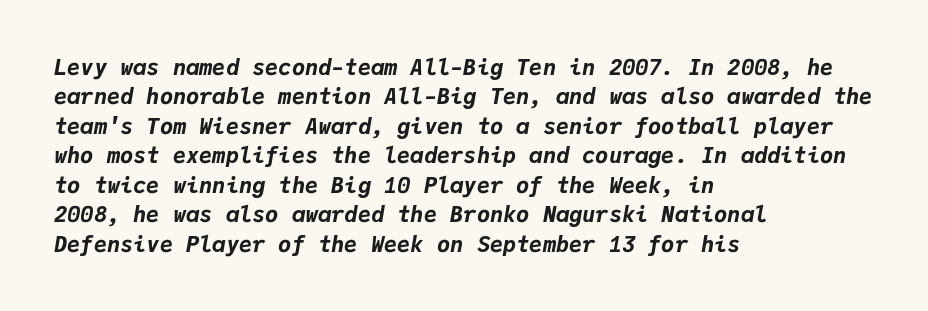
The image shows 22 px bold type, italic (leaning right); set left-aligned, normal line spacing (1.34x), normal letter spacing, not underlined.
